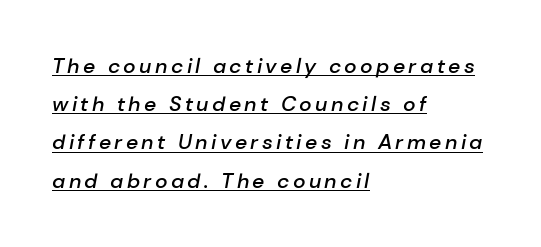
{"italic": "yes", "lean": "right", "slant_degrees": 10, "bold": "semi", "underline": "yes", "align": "left", "line_spacing_ratio": 1.82, "glyph_px": 21}
